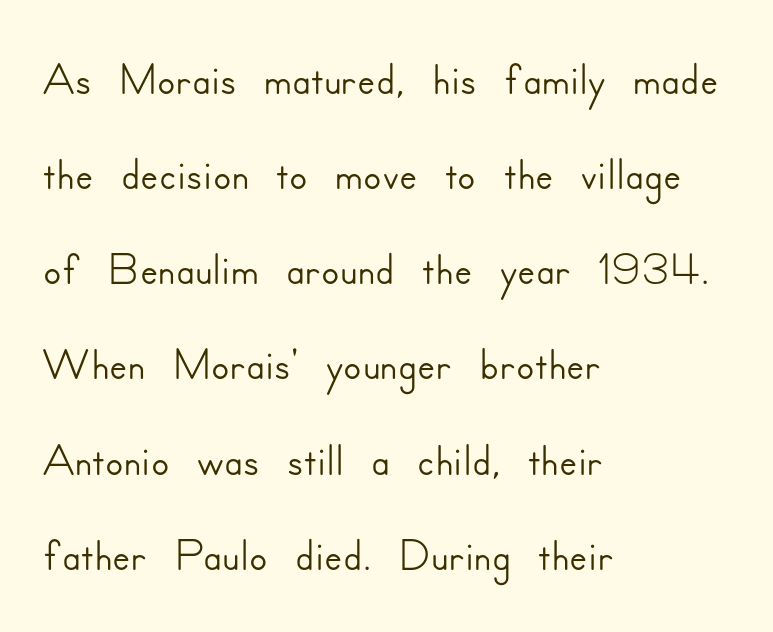
Q: Is the text italic (slanted)? A: No, it is upright.
Q: Is the typeface a serif or a sans-serif typeface? A: Sans-serif.
Q: Is the text underlined? A: No.
Q: How is the paragraph aligned? A: Left-aligned.
Q: Is the spacing between letters normal or unusually wide? A: Normal.
Q: Is the spacing between lines tight, normal or loose? A: Normal.
Q: Width (condensed, normal, or wide)? A: Normal.
Q: Stroke contrast? A: Low.
Q: x-height? A: Small.
Q: Monospaced? A: No.
